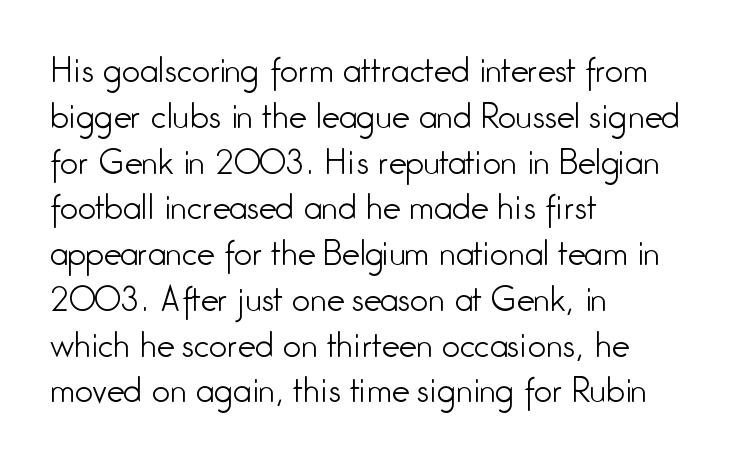
The image shows 32 px light, condensed sans-serif type, upright; set left-aligned, normal line spacing (1.43x), normal letter spacing, not underlined; low stroke contrast and a medium x-height.
